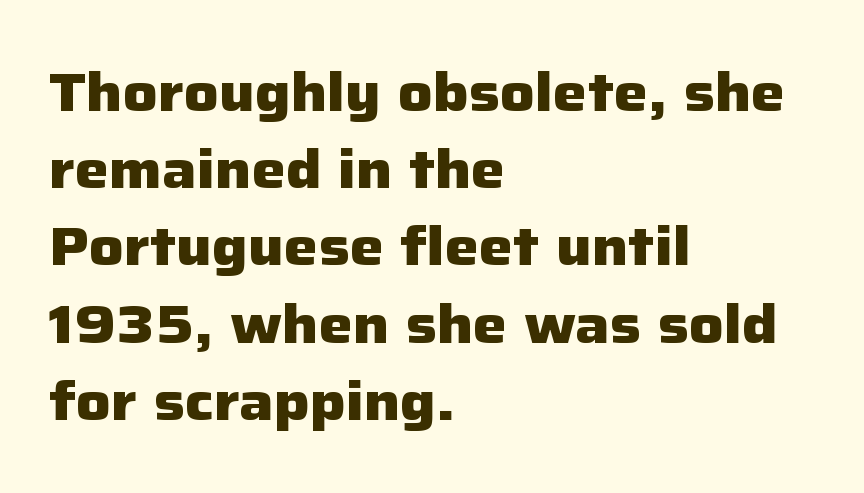
Q: Is the text bold? A: Yes.
Q: Is the text italic (slanted)? A: No, it is upright.
Q: Is the typeface a serif or a sans-serif typeface? A: Sans-serif.
Q: Is the text underlined? A: No.
Q: How is the paragraph aligned? A: Left-aligned.
Q: Is the spacing between letters normal or unusually wide? A: Normal.
Q: Is the spacing between lines tight, normal or loose? A: Normal.
Q: Width (condensed, normal, or wide)? A: Normal.
Q: Stroke contrast? A: Low.
Q: x-height? A: Medium.
Q: Monospaced? A: No.
